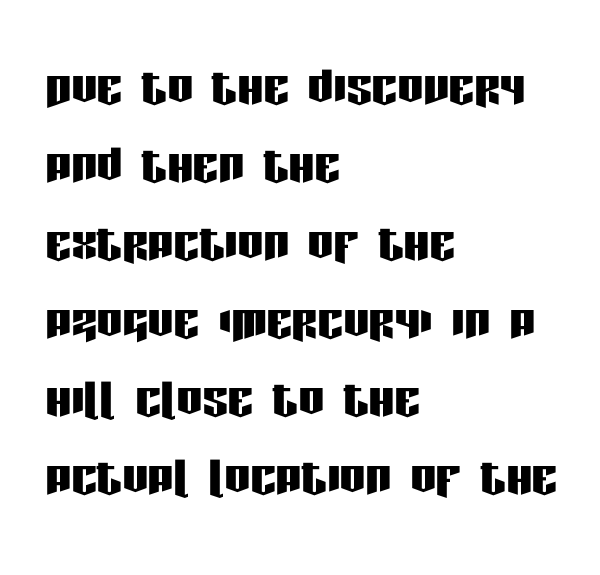
{"serif": "no", "italic": "no", "width": "condensed", "stroke_contrast": "low", "x_height": "large", "monospaced": "no", "underline": "no", "align": "left", "line_spacing_ratio": 1.22, "letter_spacing": "normal", "letter_spacing_em": 0.0, "glyph_px": 64}
